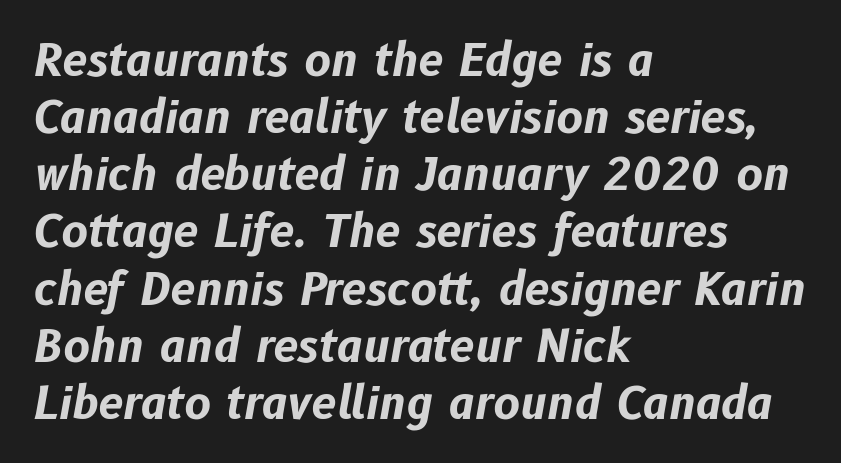
{"italic": "yes", "lean": "right", "slant_degrees": 10, "bold": "yes", "weight": "bold", "width": "normal", "stroke_contrast": "low", "x_height": "medium", "monospaced": "no", "underline": "no", "align": "left", "line_spacing": "normal", "line_spacing_ratio": 1.27, "letter_spacing": "normal", "letter_spacing_em": 0.0, "glyph_px": 45}
